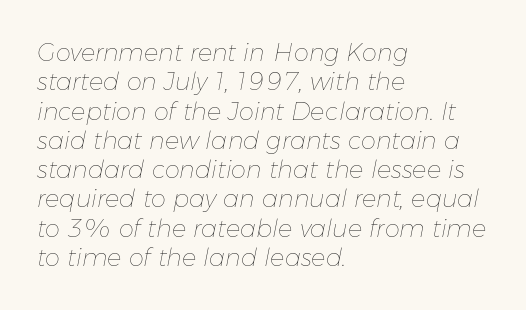
Q: Is the text bold? A: No.
Q: Is the text italic (slanted)? A: Yes, it leans right by about 11 degrees.
Q: Is the text underlined? A: No.
Q: How is the paragraph aligned? A: Left-aligned.
Q: Is the spacing between letters normal or unusually wide? A: Normal.
